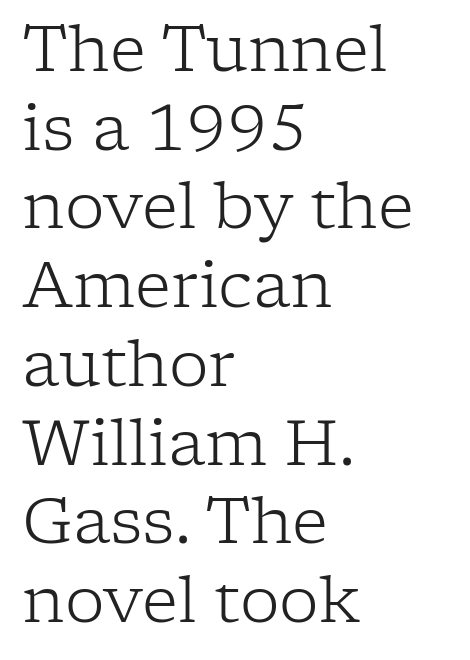
{"serif": "yes", "italic": "no", "bold": "no", "weight": "light", "width": "normal", "stroke_contrast": "low", "x_height": "medium", "monospaced": "no", "underline": "no", "align": "left", "line_spacing": "normal", "line_spacing_ratio": 1.25, "letter_spacing": "normal", "letter_spacing_em": 0.0, "glyph_px": 63}
